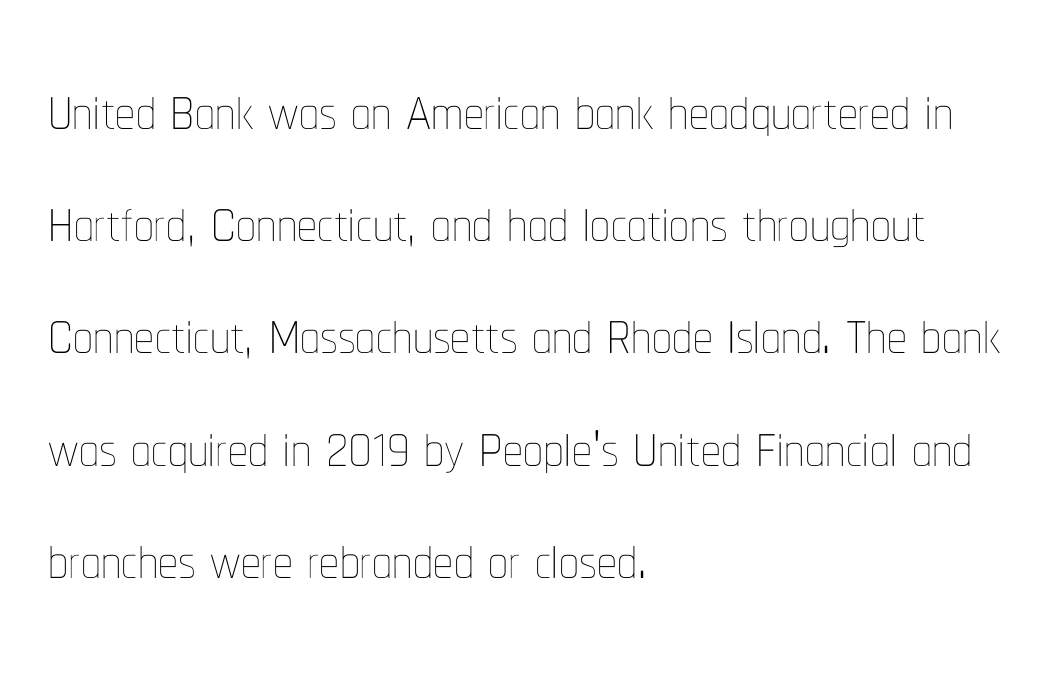
The image shows 79 px thin, condensed type, upright; set left-aligned, normal line spacing (1.42x), normal letter spacing, not underlined; low stroke contrast and a medium x-height.
